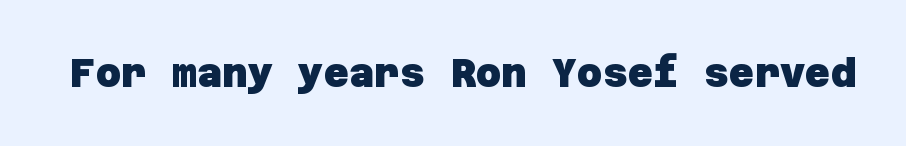
Q: Is the text bold? A: Yes.
Q: Is the typeface a serif or a sans-serif typeface? A: Sans-serif.
Q: Is the text underlined? A: No.
Q: Is the spacing between letters normal or unusually wide? A: Normal.
Q: Width (condensed, normal, or wide)? A: Normal.
Q: Stroke contrast? A: Low.
Q: x-height? A: Large.
